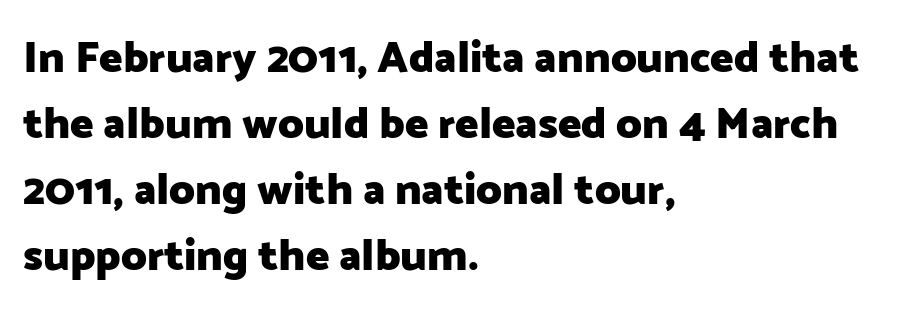
{"serif": "no", "italic": "no", "bold": "yes", "weight": "heavy", "width": "normal", "stroke_contrast": "low", "x_height": "medium", "monospaced": "no", "underline": "no", "align": "left", "line_spacing": "normal", "line_spacing_ratio": 1.5, "letter_spacing": "normal", "letter_spacing_em": 0.0, "glyph_px": 44}
